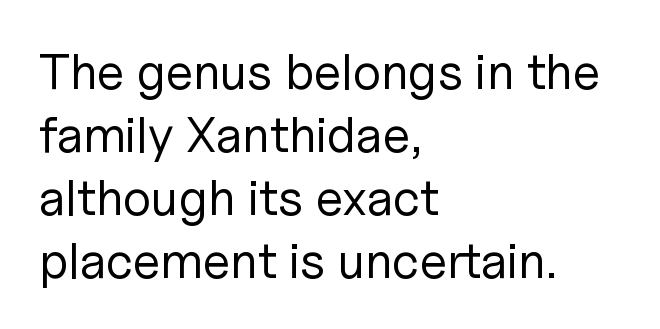
The image shows 50 px regular-weight sans-serif type, upright; set left-aligned, normal line spacing (1.26x), normal letter spacing, not underlined; low stroke contrast and a medium x-height.
